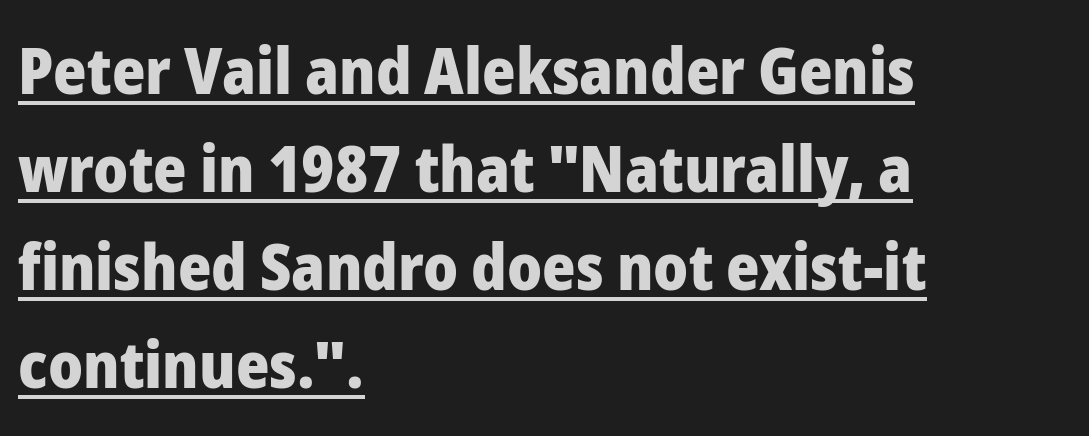
{"serif": "no", "italic": "no", "bold": "yes", "weight": "heavy", "width": "normal", "stroke_contrast": "low", "x_height": "medium", "monospaced": "no", "underline": "yes", "align": "left", "line_spacing": "normal", "line_spacing_ratio": 1.53, "letter_spacing": "normal", "letter_spacing_em": 0.0, "glyph_px": 64}
